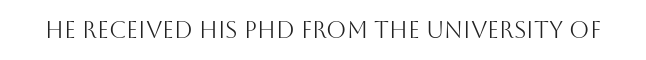
{"italic": "no", "bold": "no", "underline": "no", "letter_spacing": "normal", "letter_spacing_em": 0.0, "glyph_px": 23}
